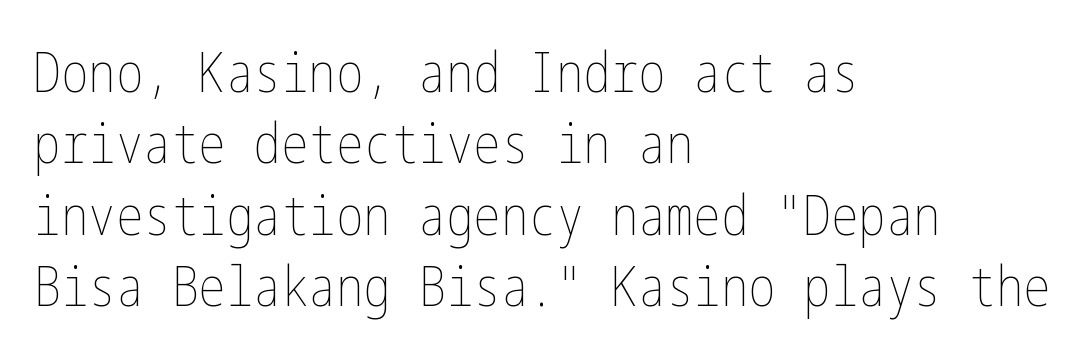
{"italic": "no", "bold": "no", "weight": "thin", "width": "condensed", "stroke_contrast": "low", "x_height": "medium", "underline": "no", "align": "left", "line_spacing": "normal", "line_spacing_ratio": 1.3, "letter_spacing": "normal", "letter_spacing_em": 0.0, "glyph_px": 55}
